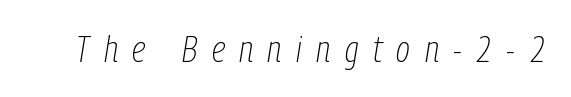
The image shows 37 px thin, condensed type, italic (leaning right); set unusually wide letter spacing (+0.39 em), not underlined; low stroke contrast and a medium x-height.
